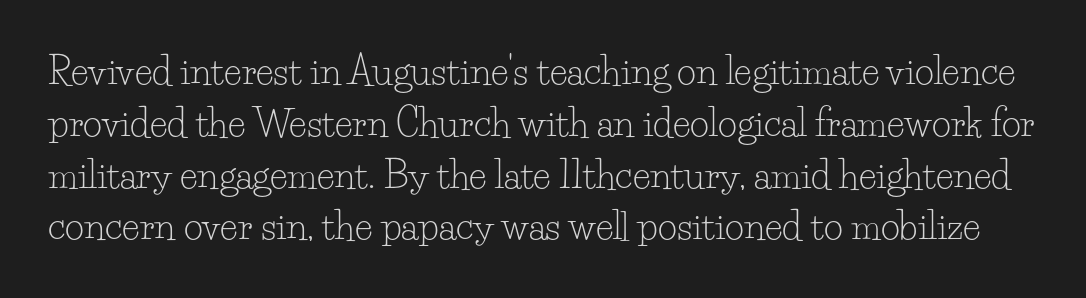
Q: Is the text bold? A: No.
Q: Is the text italic (slanted)? A: No, it is upright.
Q: Is the typeface a serif or a sans-serif typeface? A: Serif.
Q: Is the text underlined? A: No.
Q: Is the spacing between letters normal or unusually wide? A: Normal.
Q: Is the spacing between lines tight, normal or loose? A: Normal.
Q: Width (condensed, normal, or wide)? A: Normal.
Q: Stroke contrast? A: Low.
Q: x-height? A: Small.
Q: Monospaced? A: No.
